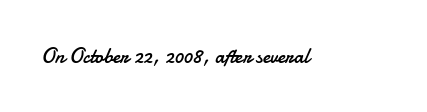
Q: Is the text bold? A: No.
Q: Is the text italic (slanted)? A: Yes.
Q: Is the text underlined? A: No.
Q: Is the spacing between letters normal or unusually wide? A: Normal.
